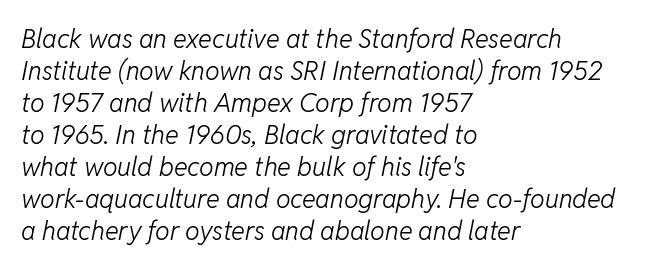
{"italic": "yes", "lean": "right", "slant_degrees": 11, "bold": "no", "underline": "no", "align": "left", "line_spacing_ratio": 1.23, "letter_spacing": "normal", "letter_spacing_em": 0.0, "glyph_px": 26}
